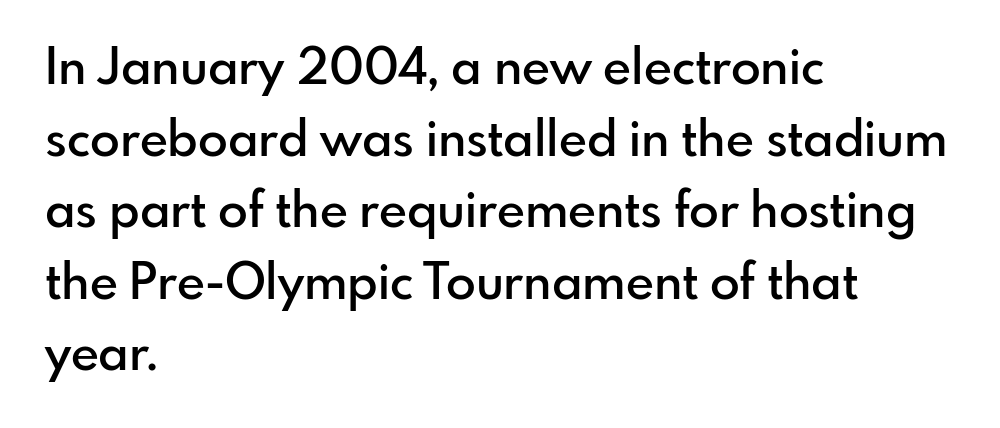
The setting favours the left margin, as ordinary paragraphs usually do. The typography opts for an upright posture over an oblique one. Note the varied advance widths — an 'i' is clearly narrower than an 'm'. In terms of leading, this rendering sits right in the middle. Beneath every word, the page is bare.
